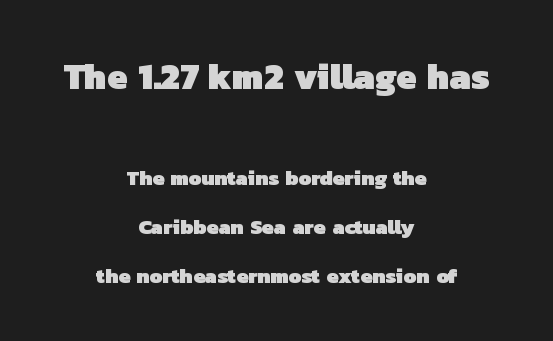
The image shows 36 px heavy sans-serif type; set centered, loose line spacing (2.32x), normal letter spacing, not underlined; the first (top) block is 1.71x larger; low stroke contrast and a medium x-height.
